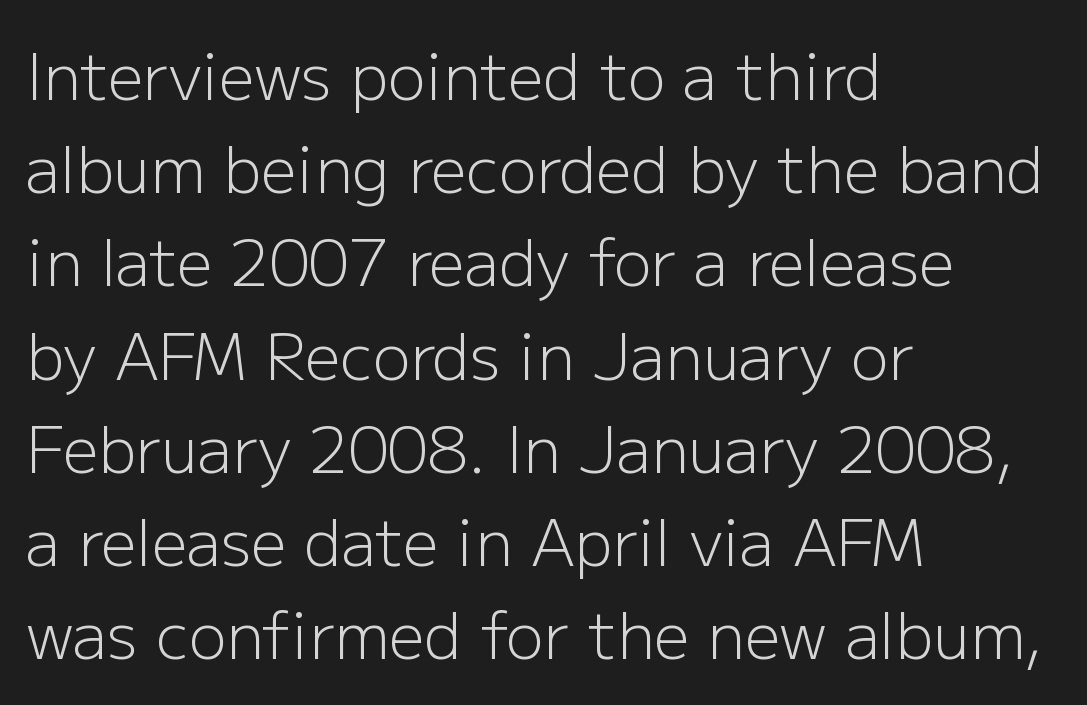
The image shows 63 px light sans-serif type, upright; set left-aligned, normal line spacing (1.48x), normal letter spacing, not underlined; low stroke contrast and a medium x-height.
